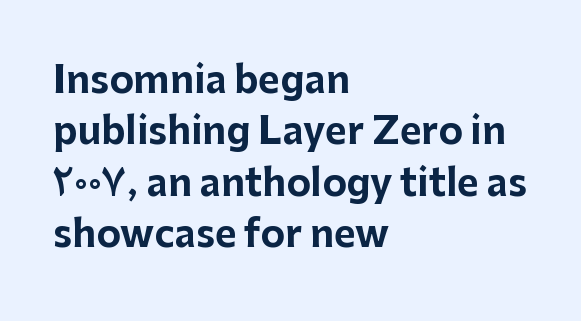
{"serif": "no", "italic": "no", "bold": "yes", "weight": "bold", "width": "normal", "stroke_contrast": "low", "x_height": "medium", "monospaced": "no", "underline": "no", "align": "left", "line_spacing": "normal", "line_spacing_ratio": 1.39, "letter_spacing": "normal", "letter_spacing_em": 0.0, "glyph_px": 37}
